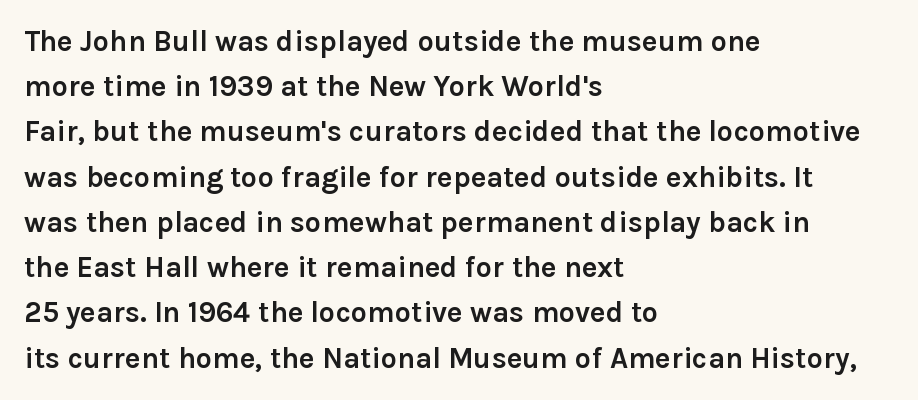
{"serif": "no", "italic": "no", "bold": "yes", "weight": "semibold", "width": "normal", "stroke_contrast": "low", "x_height": "medium", "monospaced": "no", "underline": "no", "align": "left", "line_spacing": "normal", "line_spacing_ratio": 1.56, "letter_spacing": "normal", "letter_spacing_em": 0.0, "glyph_px": 29}
